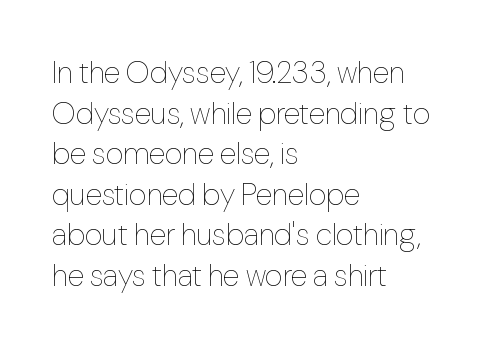
Proportional: the letters do not fall into vertical columns. The passage shown is not bold in any degree. Does extra space separate the letters? No, they use regular spacing. Short and long lines alike share a common starting point at left. Each row of text sits above clean, open space. The letters stand straight up with perfectly vertical stems.
